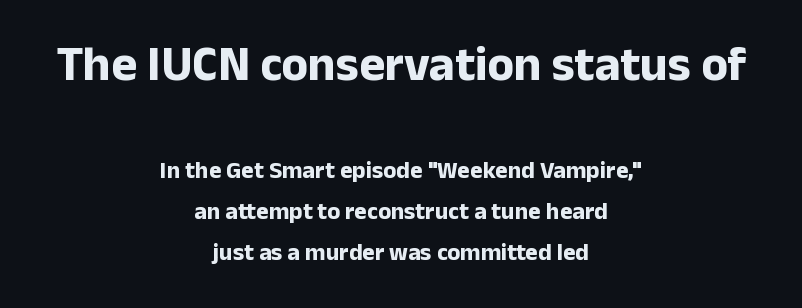
The image shows 49 px bold sans-serif type, upright; set centered, line spacing 1.71x, normal letter spacing, not underlined; the first (top) block is 2.04x larger; low stroke contrast and a medium x-height.
